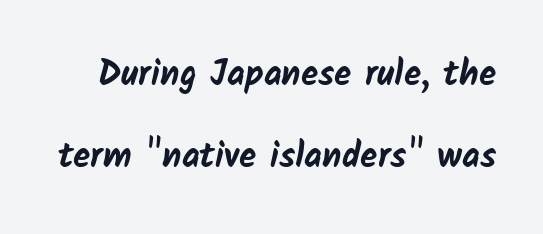
{"serif": "no", "bold": "yes", "weight": "bold", "width": "normal", "stroke_contrast": "low", "x_height": "medium", "monospaced": "no", "underline": "no", "line_spacing": "loose", "line_spacing_ratio": 2.35, "letter_spacing": "normal", "letter_spacing_em": 0.0, "glyph_px": 35}
